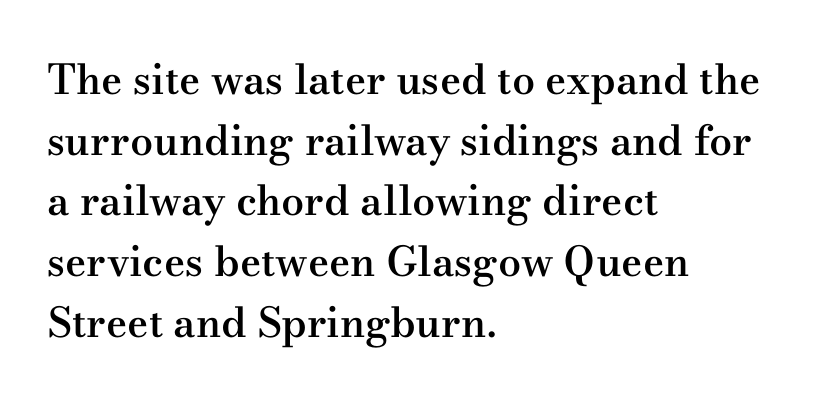
The image shows 41 px semibold, wide serif type, upright; set left-aligned, normal line spacing (1.48x), normal letter spacing, not underlined; medium stroke contrast and a small x-height.
